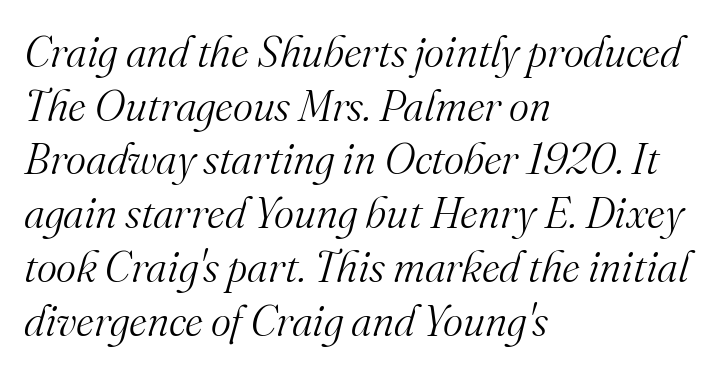
Q: Is the text bold? A: No.
Q: Is the text italic (slanted)? A: Yes, it leans right by about 16 degrees.
Q: Is the typeface a serif or a sans-serif typeface? A: Serif.
Q: Is the text underlined? A: No.
Q: How is the paragraph aligned? A: Left-aligned.
Q: Is the spacing between letters normal or unusually wide? A: Normal.
Q: Is the spacing between lines tight, normal or loose? A: Normal.
Q: Width (condensed, normal, or wide)? A: Normal.
Q: Stroke contrast? A: Medium.
Q: x-height? A: Small.
Q: Monospaced? A: No.
